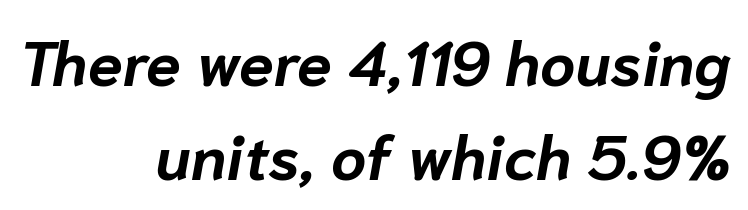
The image shows 62 px bold type, italic (leaning right); set right-aligned, normal line spacing (1.51x), normal letter spacing, not underlined; low stroke contrast and a medium x-height.
